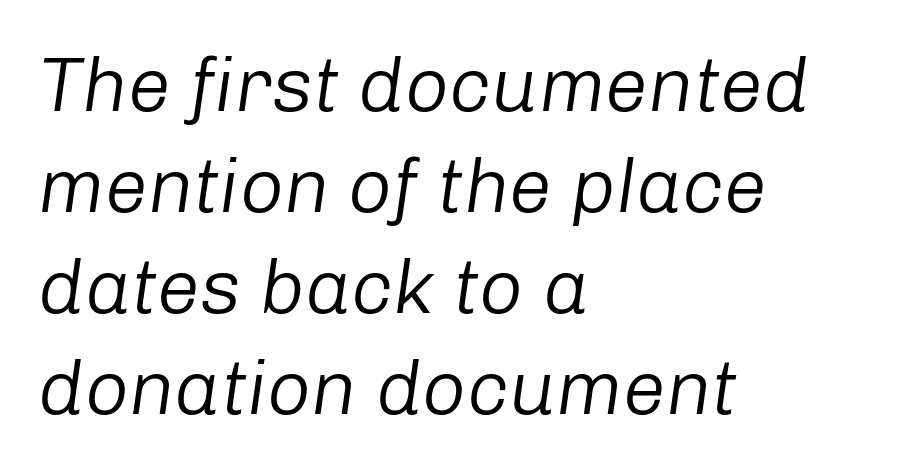
Q: Is the text bold? A: No.
Q: Is the text italic (slanted)? A: Yes, it leans right by about 8 degrees.
Q: Is the text underlined? A: No.
Q: How is the paragraph aligned? A: Left-aligned.
Q: Is the spacing between letters normal or unusually wide? A: Normal.
Q: Is the spacing between lines tight, normal or loose? A: Normal.
Q: Width (condensed, normal, or wide)? A: Normal.
Q: Stroke contrast? A: Low.
Q: x-height? A: Medium.
Q: Monospaced? A: No.
